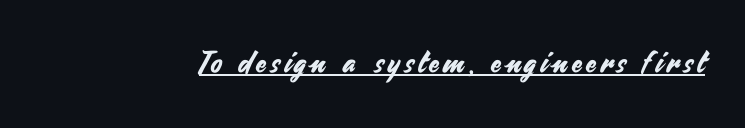
Q: Is the text italic (slanted)? A: Yes.
Q: Is the typeface a serif or a sans-serif typeface? A: Sans-serif.
Q: Is the text underlined? A: Yes.
Q: Width (condensed, normal, or wide)? A: Normal.
Q: Stroke contrast? A: Medium.
Q: x-height? A: Small.
Q: Monospaced? A: No.
